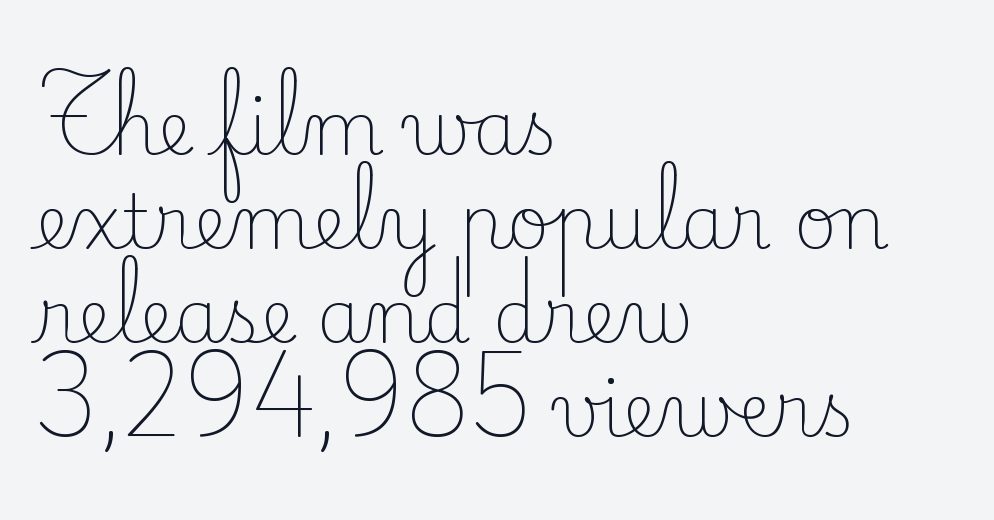
{"serif": "yes", "italic": "no", "bold": "no", "weight": "light", "width": "normal", "stroke_contrast": "low", "x_height": "small", "monospaced": "no", "underline": "no", "align": "left", "line_spacing": "normal", "line_spacing_ratio": 1.27, "letter_spacing": "normal", "letter_spacing_em": 0.0, "glyph_px": 74}
